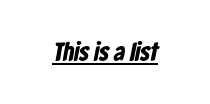
{"bold": "yes", "underline": "yes", "letter_spacing": "normal", "letter_spacing_em": 0.0, "glyph_px": 26}
